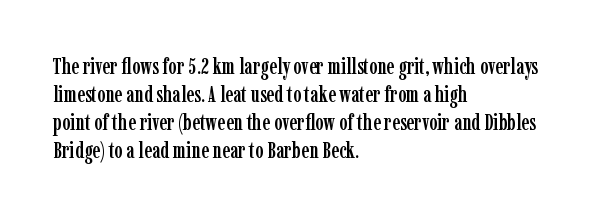
Q: Is the text italic (slanted)? A: No, it is upright.
Q: Is the text underlined? A: No.
Q: How is the paragraph aligned? A: Left-aligned.
Q: Is the spacing between letters normal or unusually wide? A: Normal.
Q: Is the spacing between lines tight, normal or loose? A: Normal.
